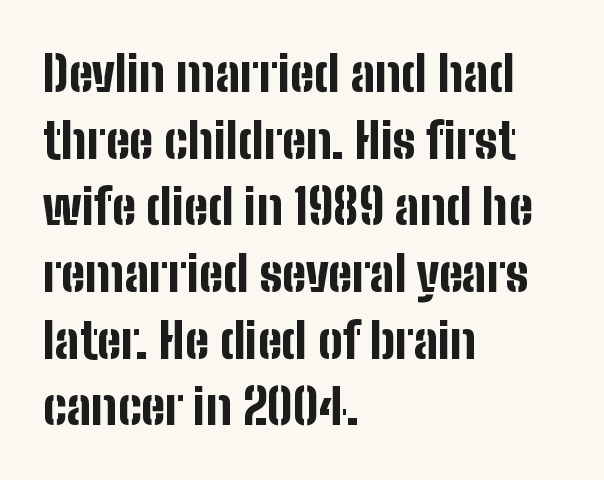
Does the lettering tilt? It doesn't — this is upright. The paragraph has a hard left edge and a soft right edge. Letters rest on an invisible, unmarked baseline. I'd call this a sans setting — the letters go barefoot.
